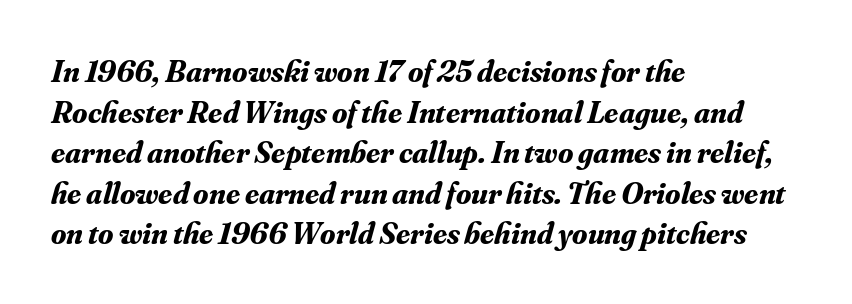
Think of a printed novel: that variable character pitch is what you see here. Here the glyphs are tracked normally, forming tight word shapes. The rendering anchors every line to the left-hand side. Is the type slanted? Yes — the strokes lean at a clear angle.
